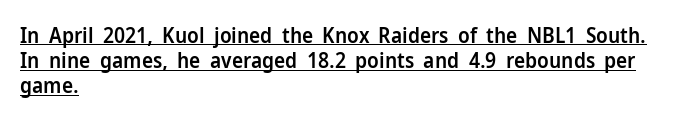
The image shows 21 px text type, upright; set left-aligned, line spacing 1.2x, normal letter spacing, underlined.
